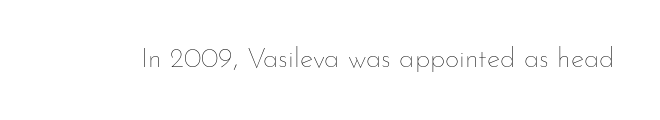
The image shows 28 px thin type, upright; set normal letter spacing, not underlined; low stroke contrast and a small x-height.
